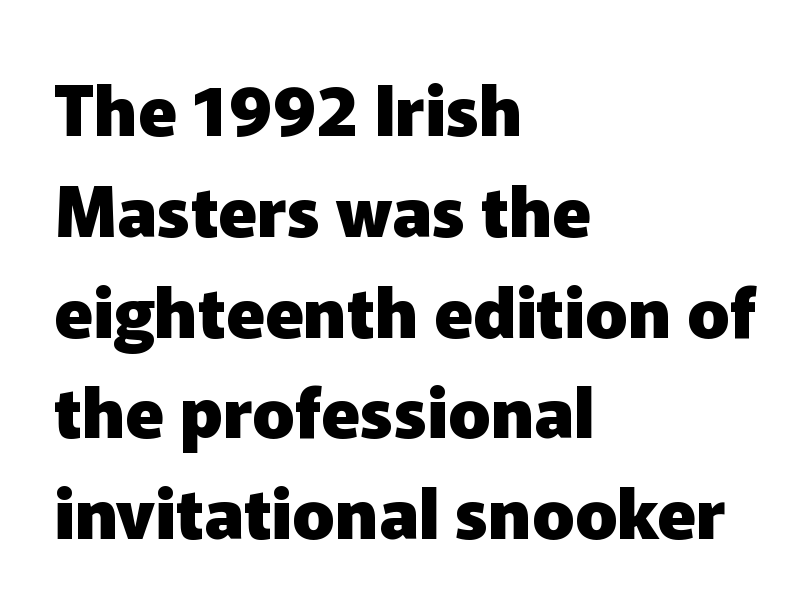
Q: Is the text bold? A: Yes.
Q: Is the text italic (slanted)? A: No, it is upright.
Q: Is the typeface a serif or a sans-serif typeface? A: Sans-serif.
Q: Is the text underlined? A: No.
Q: How is the paragraph aligned? A: Left-aligned.
Q: Is the spacing between letters normal or unusually wide? A: Normal.
Q: Is the spacing between lines tight, normal or loose? A: Normal.
Q: Width (condensed, normal, or wide)? A: Normal.
Q: Stroke contrast? A: Low.
Q: x-height? A: Medium.
Q: Monospaced? A: No.
